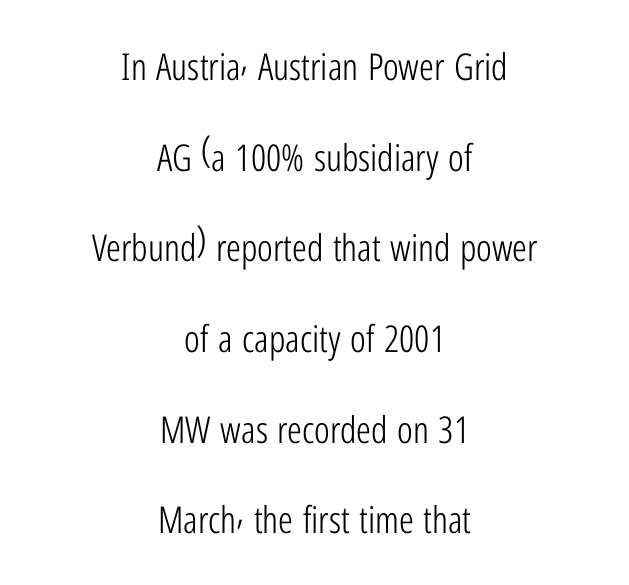
The image shows 37 px light, condensed sans-serif type, upright; set centered, loose line spacing (2.45x), normal letter spacing, not underlined; low stroke contrast and a medium x-height.
